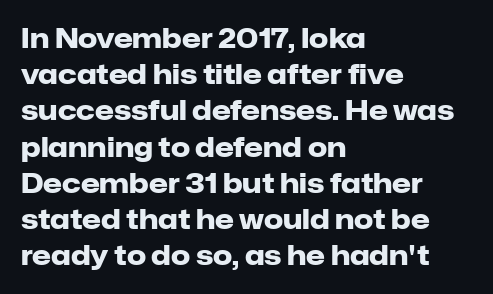
Does the weight exceed regular? Yes, all the way to bold. Inter-character spacing is left at the font's built-in metrics. If you drew a ruler down the left edge, every line would touch it. Only glyphs here, with clear space below each row. This sample keeps an unexceptional amount of space between lines.
